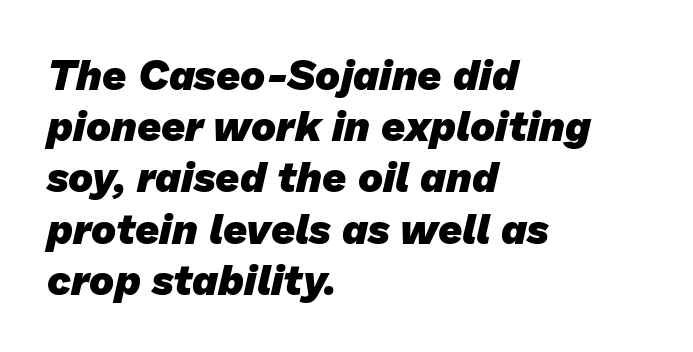
{"serif": "no", "bold": "yes", "weight": "heavy", "width": "normal", "stroke_contrast": "low", "x_height": "medium", "monospaced": "no", "underline": "no", "align": "left", "line_spacing_ratio": 1.22, "letter_spacing": "normal", "letter_spacing_em": 0.0, "glyph_px": 42}
